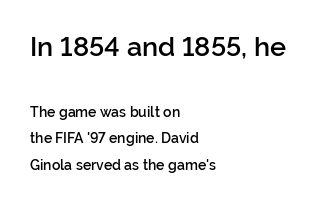
The image shows 27 px text type, upright; set left-aligned, line spacing 1.89x, normal letter spacing, not underlined; the first (top) block is 1.93x larger.
